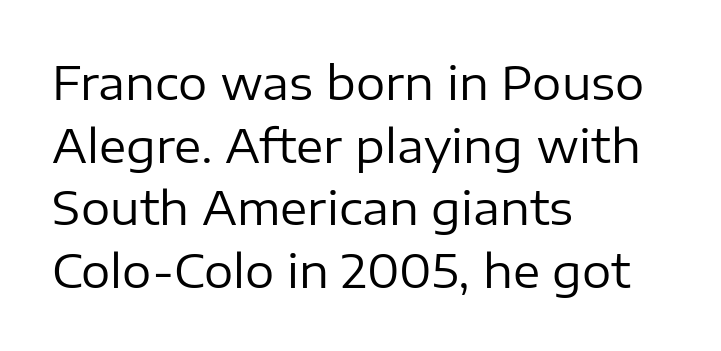
A bare baseline throughout the passage. The letters look calm and open, with moderate or lighter stems. Italic? Not at all — the glyphs are vertical. The passage shown stacks its lines at a standard gap. The rendering uses natural spacing where letterforms have individual widths. The rag falls on the right side of this text block.
